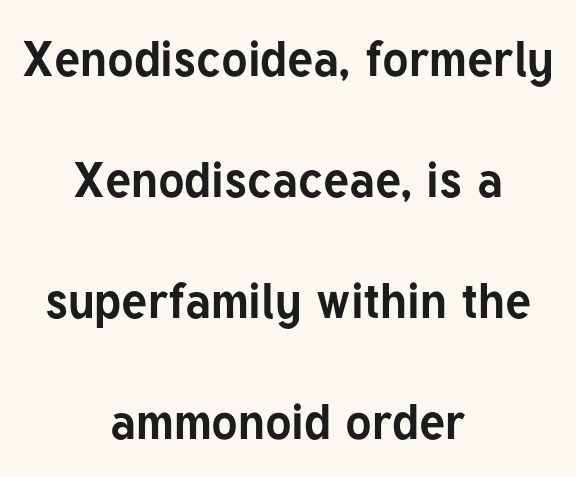
The image shows 49 px bold sans-serif type, upright; set centered, loose line spacing (2.47x), normal letter spacing, not underlined; low stroke contrast and a medium x-height.
